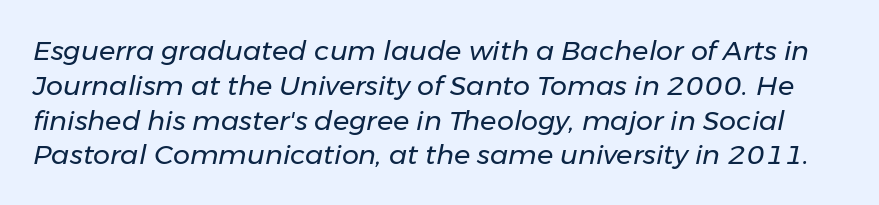
The image shows 27 px text type, italic (leaning right); set normal line spacing (1.29x), normal letter spacing, not underlined.
